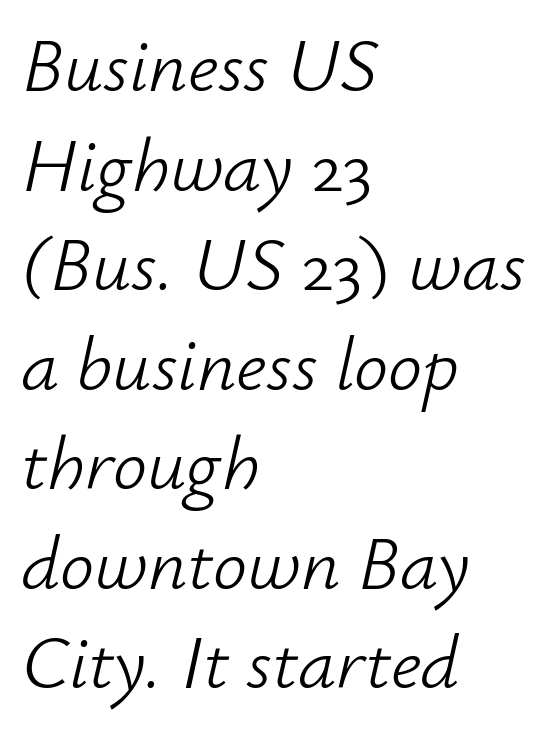
{"italic": "yes", "lean": "right", "slant_degrees": 12, "bold": "no", "weight": "light", "width": "normal", "stroke_contrast": "low", "x_height": "small", "monospaced": "no", "underline": "no", "align": "left", "line_spacing": "normal", "line_spacing_ratio": 1.31, "letter_spacing": "normal", "letter_spacing_em": 0.0, "glyph_px": 76}
